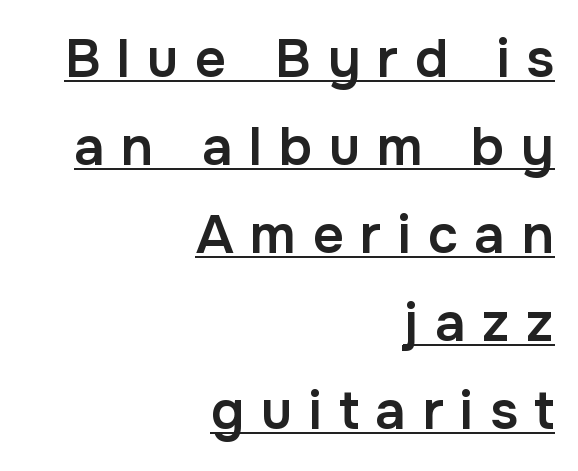
{"serif": "no", "italic": "no", "bold": "semi", "weight": "semibold", "width": "normal", "stroke_contrast": "low", "x_height": "medium", "monospaced": "no", "underline": "yes", "align": "right", "line_spacing": "normal", "line_spacing_ratio": 1.63, "letter_spacing": "wide", "letter_spacing_em": 0.31, "glyph_px": 54}
